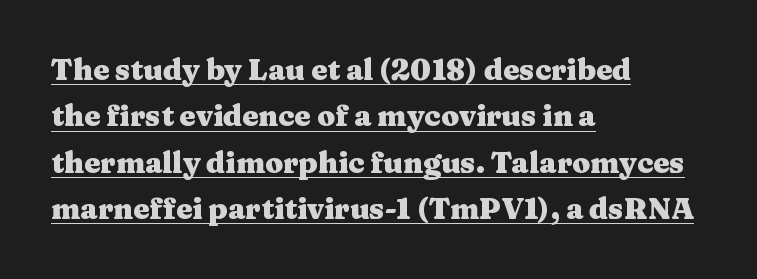
Q: Is the text bold? A: Yes.
Q: Is the text italic (slanted)? A: No, it is upright.
Q: Is the typeface a serif or a sans-serif typeface? A: Serif.
Q: Is the text underlined? A: Yes.
Q: How is the paragraph aligned? A: Left-aligned.
Q: Is the spacing between letters normal or unusually wide? A: Normal.
Q: Is the spacing between lines tight, normal or loose? A: Normal.
Q: Width (condensed, normal, or wide)? A: Wide.
Q: Stroke contrast? A: Medium.
Q: x-height? A: Medium.
Q: Monospaced? A: No.
